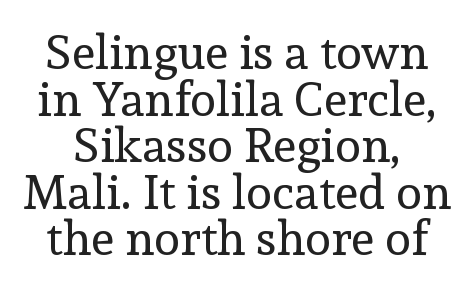
Typographically, this falls in the serif category. Each new line begins almost immediately beneath the previous one. Here the designer chose a conventional face with non-uniform glyph widths. Inter-character spacing is left at the font's built-in metrics.
